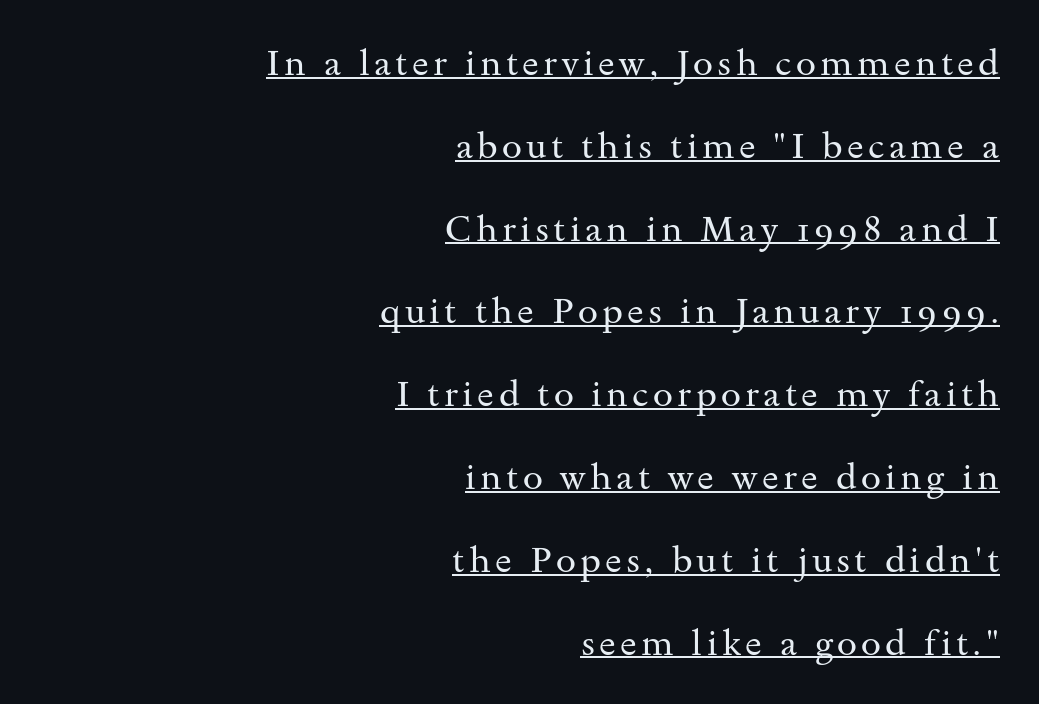
Serif or sans? Serif — the stroke terminals have little feet. The compositor pushed each line to the right boundary. Is this a fixed-width face? No — the glyphs have proportional, varying widths. If you measured baseline to baseline, you'd find a long distance.
